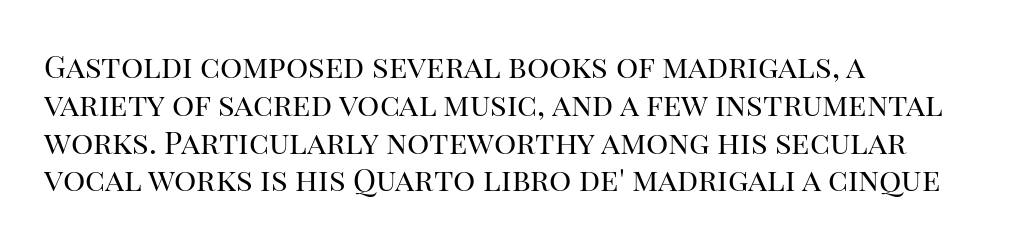
Q: Is the text bold? A: No.
Q: Is the text italic (slanted)? A: No, it is upright.
Q: Is the typeface a serif or a sans-serif typeface? A: Serif.
Q: Is the text underlined? A: No.
Q: How is the paragraph aligned? A: Left-aligned.
Q: Is the spacing between letters normal or unusually wide? A: Normal.
Q: Width (condensed, normal, or wide)? A: Normal.
Q: Stroke contrast? A: High.
Q: x-height? A: Large.
Q: Monospaced? A: No.
